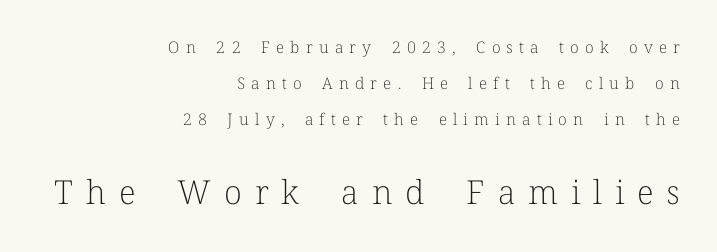
The lower block of text is set noticeably larger than the block above it. Is this a fixed-width face? No — the glyphs have proportional, varying widths. Observe the wide spacing: letters keep a clear distance from each other. A great deal of white space separates one row of letters from the next. Any mark beneath the type? The region is blank. Observe the serifs anchoring each vertical stroke in this sample.
